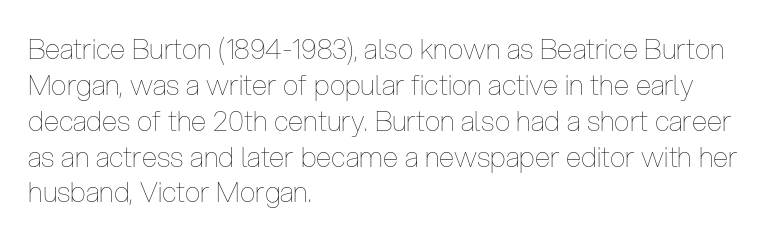
Horizontally, the lines are justified to the leading edge only. The space between consecutive lines is moderate. Unmarked baselines from the first word to the last. Posture: vertical.
